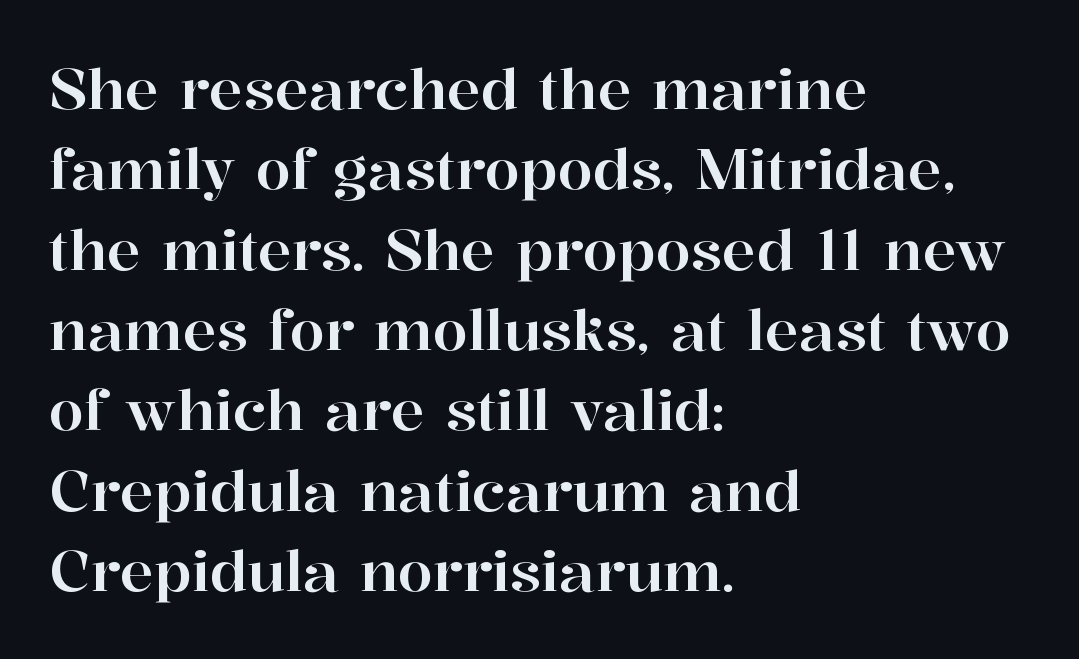
Q: Is the text italic (slanted)? A: No, it is upright.
Q: Is the typeface a serif or a sans-serif typeface? A: Serif.
Q: Is the text underlined? A: No.
Q: How is the paragraph aligned? A: Left-aligned.
Q: Is the spacing between letters normal or unusually wide? A: Normal.
Q: Is the spacing between lines tight, normal or loose? A: Normal.
Q: Width (condensed, normal, or wide)? A: Normal.
Q: Stroke contrast? A: High.
Q: x-height? A: Medium.
Q: Monospaced? A: No.
